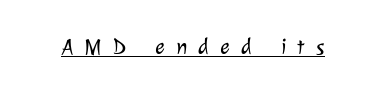
The image shows 23 px text type; set unusually wide letter spacing (+0.49 em), underlined.
